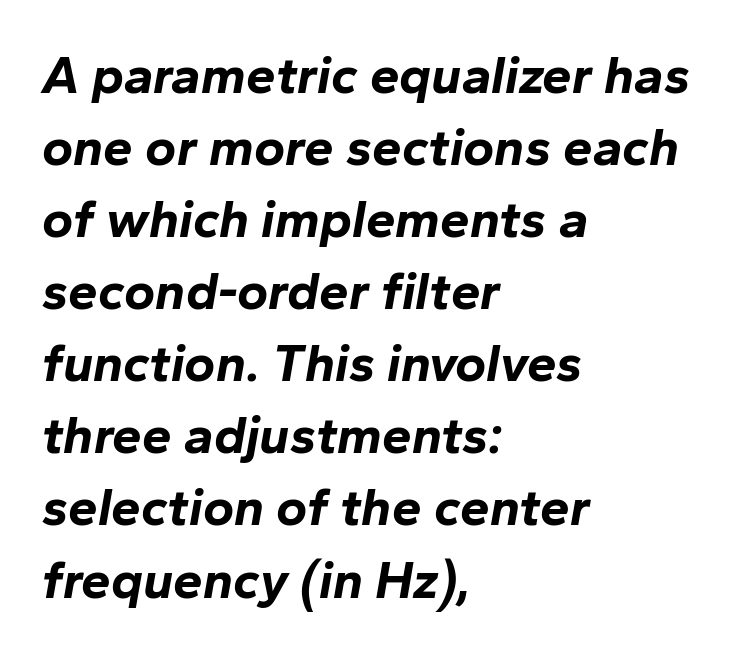
No extra tracking has been applied to these lines. Leading: standard. Lines of text with bare space underneath. Notice how thick the strokes are: this is what a full bold looks like. This sample uses an oblique cut, with every glyph tilted off the vertical. Leftover space on each line is placed entirely after the last word.
